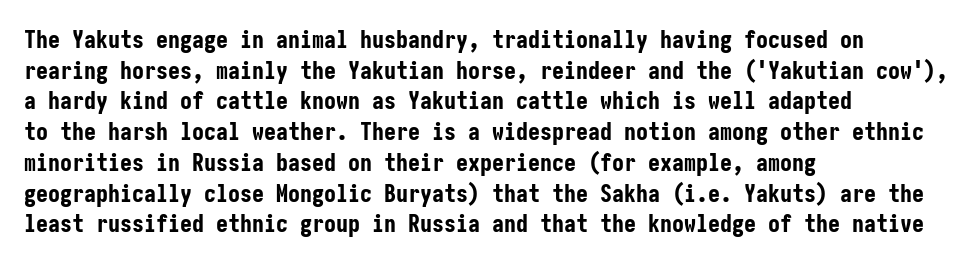
The image shows 24 px bold type, upright; set left-aligned, normal line spacing (1.28x), normal letter spacing, not underlined.
